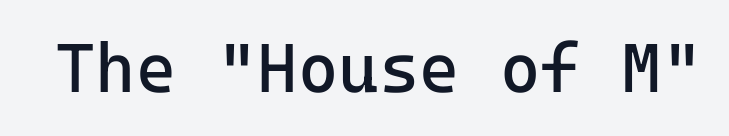
{"serif": "no", "italic": "no", "bold": "no", "weight": "regular", "width": "normal", "stroke_contrast": "low", "x_height": "medium", "underline": "no", "letter_spacing": "normal", "letter_spacing_em": 0.0, "glyph_px": 69}
